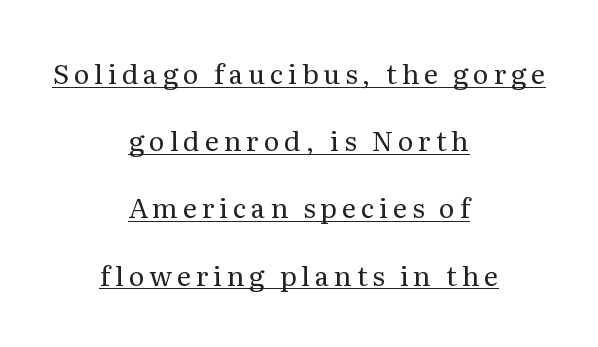
Students, observe the line beneath the letters — that is underlining. Line starts and ends both wander, symmetrically. Does the lettering tilt? It doesn't — this is upright. Counters stay open thanks to moderate or lighter strokes.
